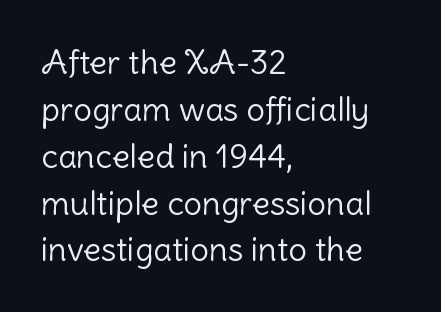
Q: Is the text bold? A: No.
Q: Is the text italic (slanted)? A: No, it is upright.
Q: Is the typeface a serif or a sans-serif typeface? A: Sans-serif.
Q: Is the text underlined? A: No.
Q: How is the paragraph aligned? A: Left-aligned.
Q: Is the spacing between letters normal or unusually wide? A: Normal.
Q: Is the spacing between lines tight, normal or loose? A: Normal.
Q: Width (condensed, normal, or wide)? A: Normal.
Q: Stroke contrast? A: Low.
Q: x-height? A: Medium.
Q: Monospaced? A: No.
